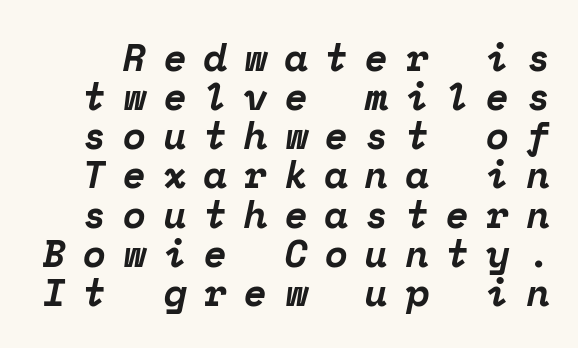
The image shows 38 px bold serif type, italic (leaning right), monospaced; set tight line spacing (1.03x), unusually wide letter spacing (+0.45 em), not underlined; low stroke contrast and a medium x-height.
